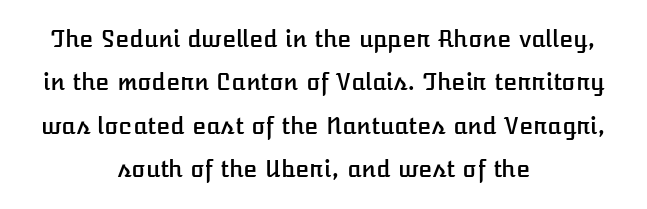
Q: Is the text italic (slanted)? A: No, it is upright.
Q: Is the text underlined? A: No.
Q: How is the paragraph aligned? A: Centered.
Q: Is the spacing between letters normal or unusually wide? A: Normal.
